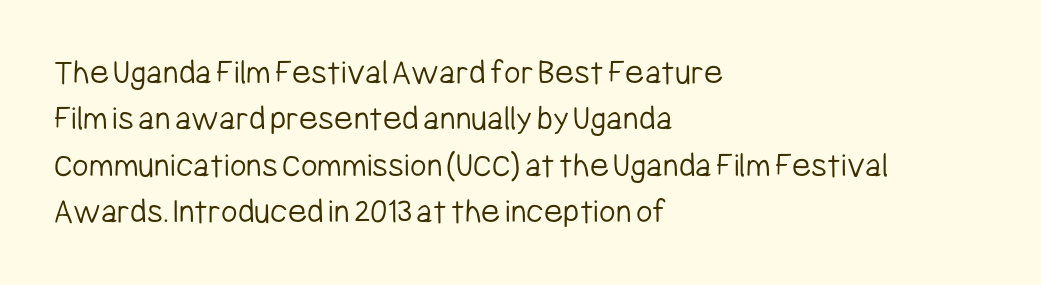
{"serif": "no", "italic": "no", "bold": "no", "weight": "light", "width": "condensed", "stroke_contrast": "low", "x_height": "medium", "monospaced": "no", "underline": "no", "align": "left", "line_spacing": "normal", "line_spacing_ratio": 1.29, "letter_spacing": "normal", "letter_spacing_em": 0.0, "glyph_px": 36}
